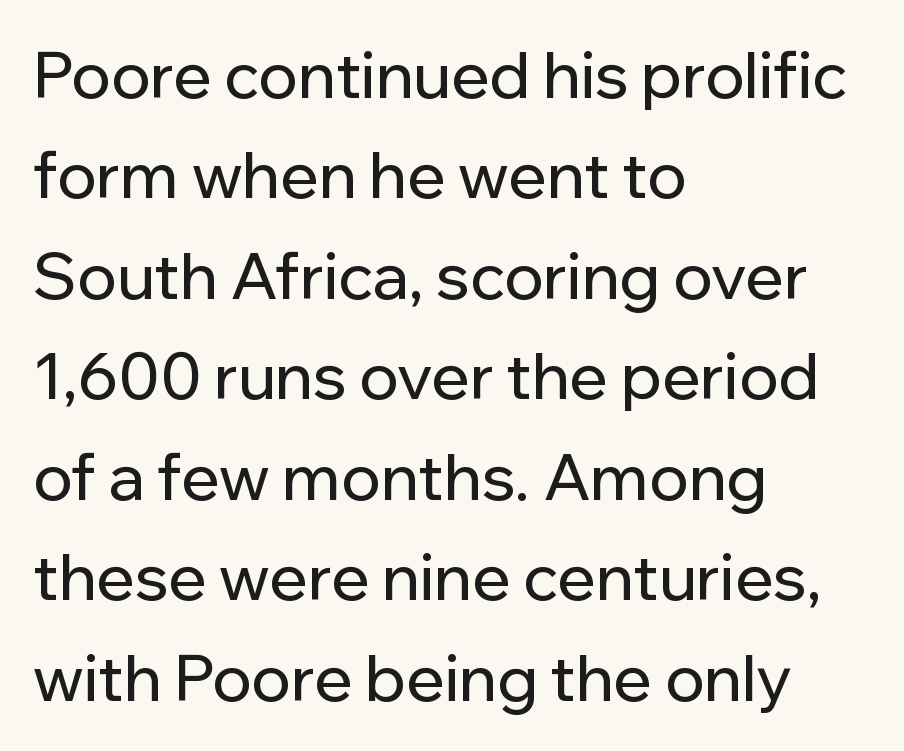
{"serif": "no", "italic": "no", "width": "normal", "stroke_contrast": "low", "x_height": "medium", "monospaced": "no", "underline": "no", "align": "left", "line_spacing": "normal", "line_spacing_ratio": 1.57, "letter_spacing": "normal", "letter_spacing_em": 0.0, "glyph_px": 64}
